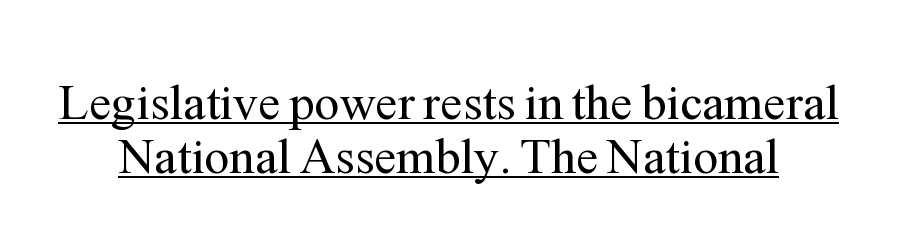
Q: Is the text bold? A: No.
Q: Is the text italic (slanted)? A: No, it is upright.
Q: Is the typeface a serif or a sans-serif typeface? A: Serif.
Q: Is the text underlined? A: Yes.
Q: Is the spacing between letters normal or unusually wide? A: Normal.
Q: Is the spacing between lines tight, normal or loose? A: Tight.
Q: Width (condensed, normal, or wide)? A: Normal.
Q: Stroke contrast? A: Medium.
Q: x-height? A: Medium.
Q: Monospaced? A: No.
